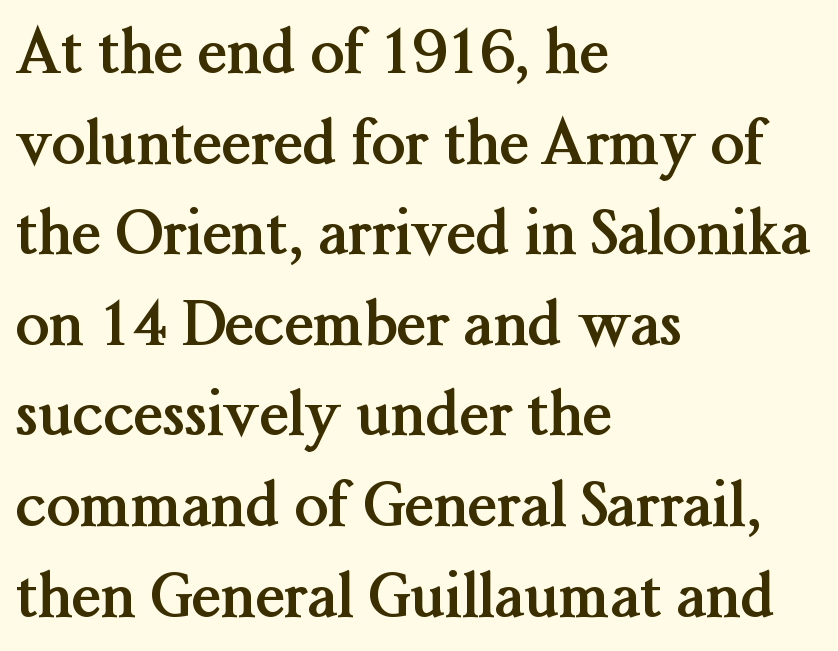
Typesetter's note: full bold, strokes at maximum text heaviness. The rows are spaced the way most documents space them. The horizontal fit of the characters is conventional and even. The text was rendered using a seriffed face with decorative stroke endings.
